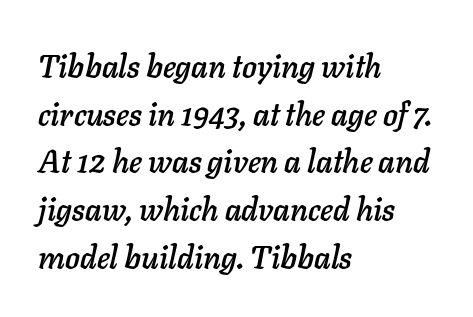
This sample uses plain, unmodified letter spacing. The passage shown is typed in a proportional face where columns would drift. Clear beneath every line of the passage. The lettering tilts uniformly, giving the passage an italic look.
